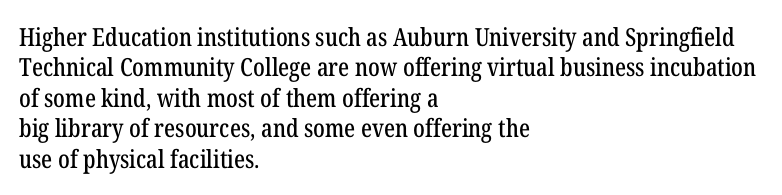
The image shows 25 px text type, upright; set left-aligned, line spacing 1.22x, normal letter spacing, not underlined.
